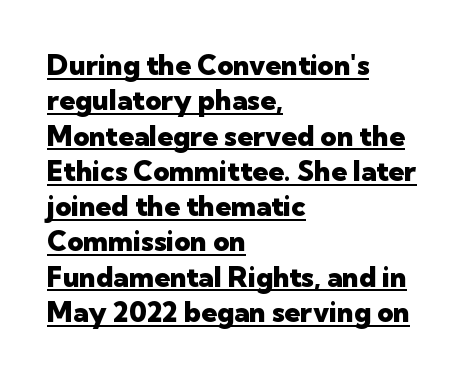
{"serif": "no", "italic": "no", "bold": "yes", "weight": "heavy", "width": "normal", "stroke_contrast": "low", "x_height": "medium", "monospaced": "no", "underline": "yes", "align": "left", "line_spacing": "normal", "line_spacing_ratio": 1.26, "letter_spacing": "normal", "letter_spacing_em": 0.0, "glyph_px": 28}
